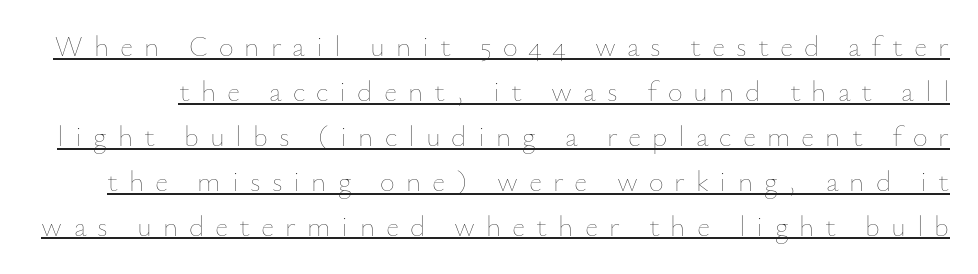
{"italic": "no", "bold": "no", "weight": "thin", "width": "normal", "stroke_contrast": "low", "x_height": "small", "monospaced": "no", "underline": "yes", "line_spacing": "normal", "line_spacing_ratio": 1.55, "letter_spacing": "wide", "letter_spacing_em": 0.38, "glyph_px": 29}
